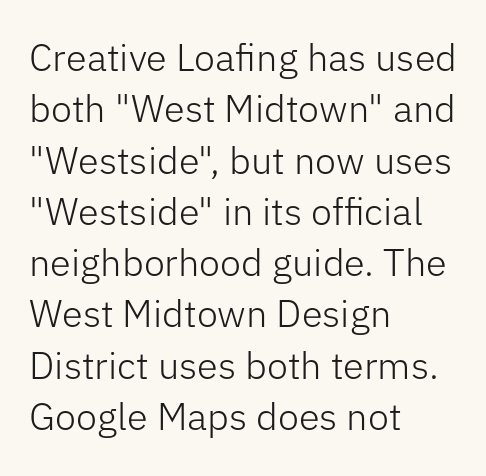
Examine the stroke ends and you'll find no serifs. The typography opts for an upright posture over an oblique one. Stroke mass is kept to a normal reading level or below. Plain, unruled lines of type.
